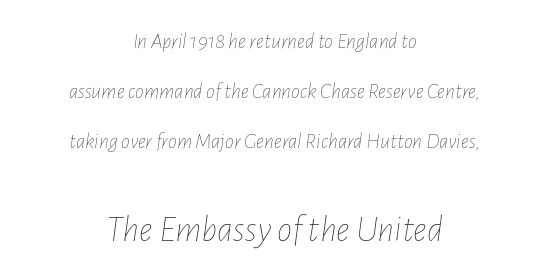
Q: Is the text bold? A: No.
Q: Is the text italic (slanted)? A: Yes, it leans right by about 7 degrees.
Q: Is the text underlined? A: No.
Q: How is the paragraph aligned? A: Centered.
Q: Is the spacing between letters normal or unusually wide? A: Normal.
Q: Is the spacing between lines tight, normal or loose? A: Loose.
Q: Which block of text is set in a larger size, the first (top) or the second (bottom)? A: The second (bottom) one.
Q: Width (condensed, normal, or wide)? A: Condensed.
Q: Stroke contrast? A: Low.
Q: x-height? A: Medium.
Q: Monospaced? A: No.
